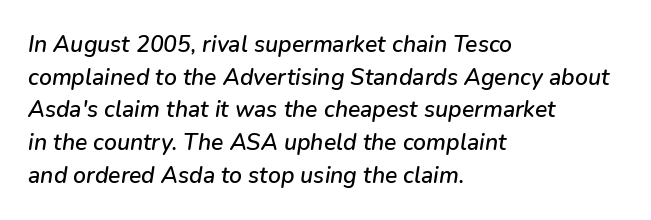
Q: Is the text italic (slanted)? A: Yes, it leans right by about 9 degrees.
Q: Is the text underlined? A: No.
Q: How is the paragraph aligned? A: Left-aligned.
Q: Is the spacing between letters normal or unusually wide? A: Normal.
Q: Is the spacing between lines tight, normal or loose? A: Normal.
